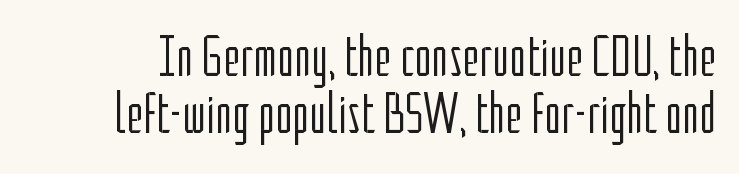
Q: Is the text bold? A: No.
Q: Is the text italic (slanted)? A: No, it is upright.
Q: Is the typeface a serif or a sans-serif typeface? A: Sans-serif.
Q: Is the text underlined? A: No.
Q: Is the spacing between letters normal or unusually wide? A: Normal.
Q: Is the spacing between lines tight, normal or loose? A: Tight.
Q: Width (condensed, normal, or wide)? A: Condensed.
Q: Stroke contrast? A: Low.
Q: x-height? A: Medium.
Q: Monospaced? A: No.
